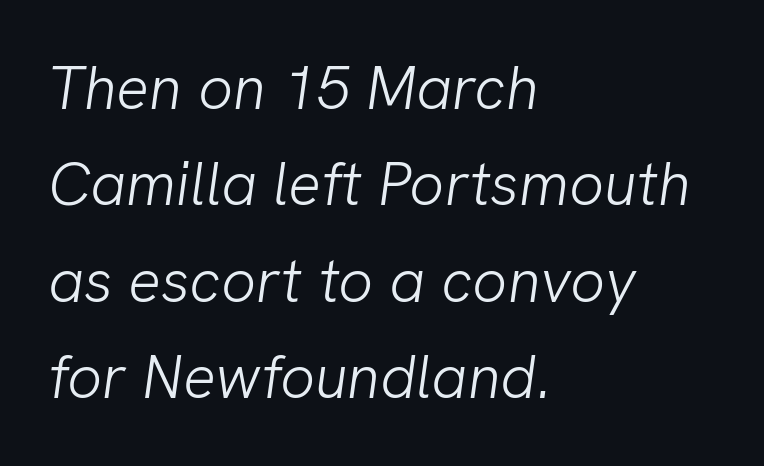
You could call the tracking neutral — neither tight nor loose. The passage shown stacks its lines at a standard gap. Plain, unruled lines of type. Stem width sits at or under what a default text font uses. This sample has the flowing, uneven cadence of proportional lettering.
